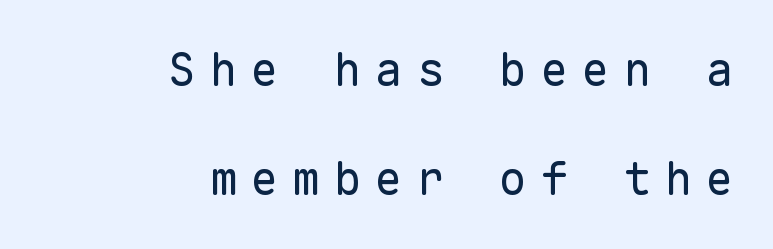
Line spacing here is loose. The tracking jumps out immediately: characters are airy and widely separated. Looks like terminal output: every glyph gets an equal slot. The font is comparable to plain body text, perhaps lighter.
